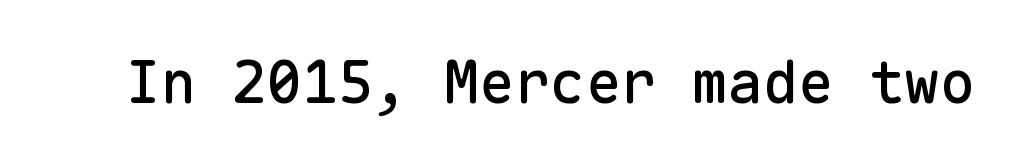
{"serif": "no", "italic": "no", "width": "normal", "stroke_contrast": "low", "x_height": "medium", "monospaced": "yes", "underline": "no", "letter_spacing": "normal", "letter_spacing_em": 0.0, "glyph_px": 59}
